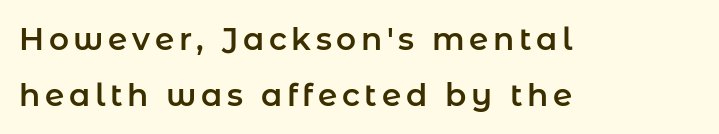
{"serif": "no", "italic": "no", "width": "normal", "stroke_contrast": "low", "x_height": "medium", "monospaced": "no", "underline": "no", "align": "left", "line_spacing_ratio": 1.82, "glyph_px": 31}
